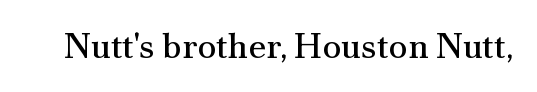
{"serif": "yes", "italic": "no", "bold": "no", "weight": "regular", "width": "normal", "stroke_contrast": "medium", "x_height": "small", "monospaced": "no", "underline": "no", "letter_spacing": "normal", "letter_spacing_em": 0.0, "glyph_px": 35}
